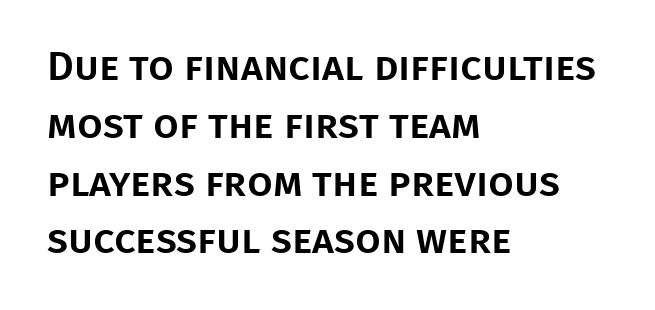
The image shows 41 px sans-serif type, upright; set left-aligned, normal line spacing (1.41x), normal letter spacing, not underlined; low stroke contrast and a large x-height.
